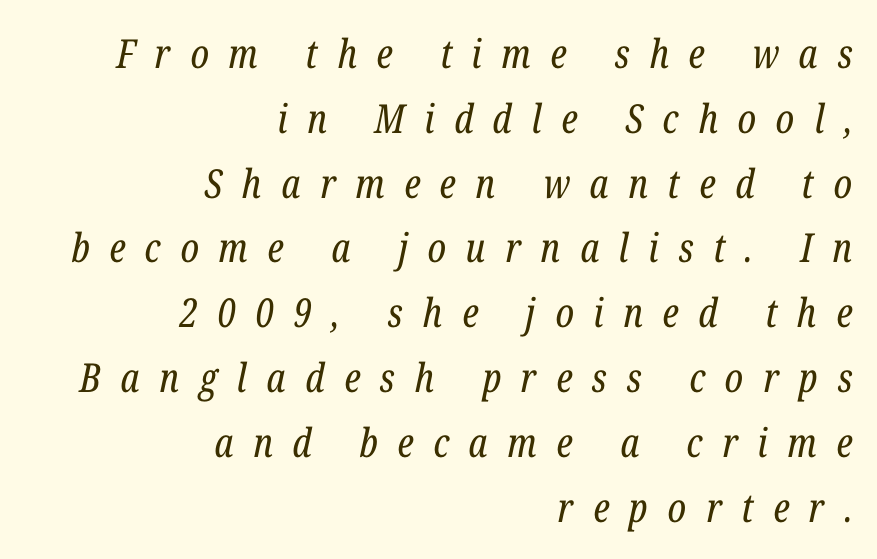
Q: Is the text bold? A: No.
Q: Is the text italic (slanted)? A: Yes, it leans right by about 12 degrees.
Q: Is the typeface a serif or a sans-serif typeface? A: Serif.
Q: Is the text underlined? A: No.
Q: How is the paragraph aligned? A: Right-aligned.
Q: Is the spacing between letters normal or unusually wide? A: Unusually wide.
Q: Is the spacing between lines tight, normal or loose? A: Normal.
Q: Width (condensed, normal, or wide)? A: Condensed.
Q: Stroke contrast? A: Low.
Q: x-height? A: Medium.
Q: Monospaced? A: No.
